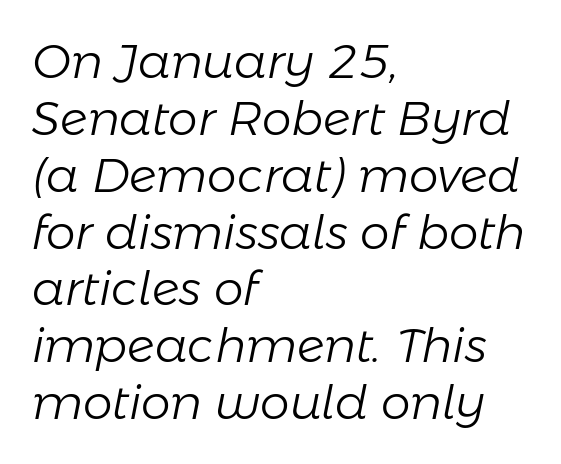
The image shows 47 px light type, italic (leaning right); set left-aligned, line spacing 1.21x, normal letter spacing, not underlined; low stroke contrast and a medium x-height.
